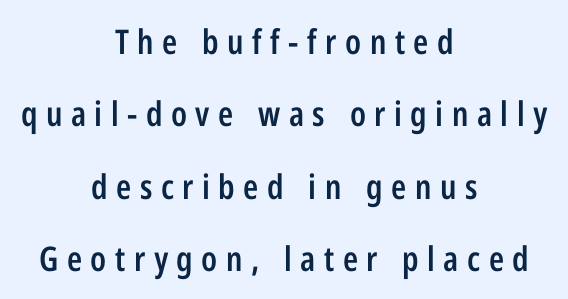
The image shows 34 px semibold, condensed sans-serif type, upright; set centered, loose line spacing (2.13x), unusually wide letter spacing (+0.25 em), not underlined; low stroke contrast and a medium x-height.
